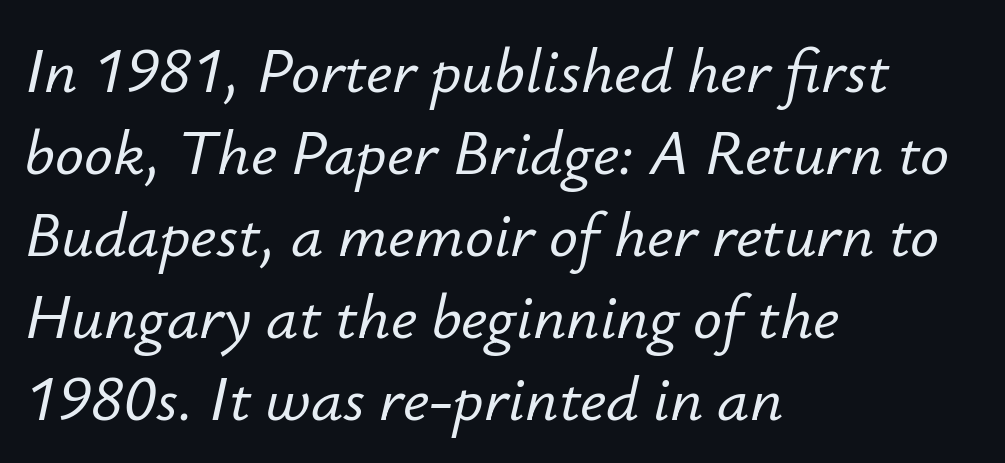
The image shows 64 px text type, italic (leaning right); set left-aligned, normal line spacing (1.28x), normal letter spacing, not underlined; low stroke contrast and a small x-height.
